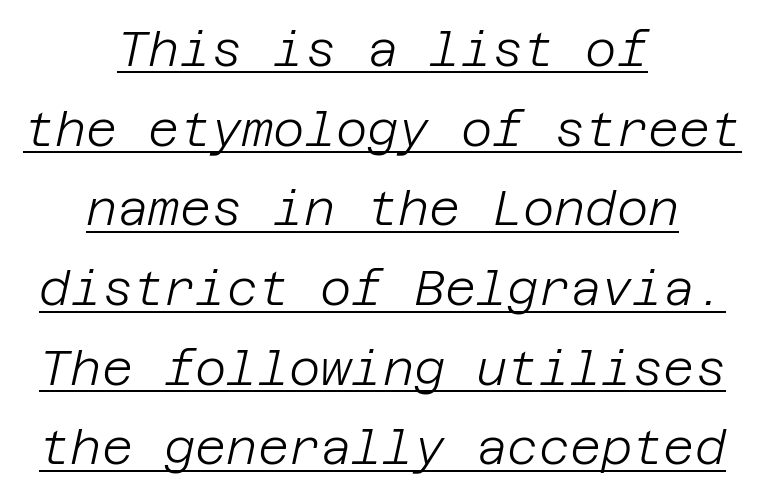
{"italic": "yes", "lean": "right", "slant_degrees": 12, "bold": "no", "weight": "light", "width": "normal", "stroke_contrast": "low", "x_height": "large", "underline": "yes", "align": "center", "line_spacing": "normal", "line_spacing_ratio": 1.66, "letter_spacing": "normal", "letter_spacing_em": 0.0, "glyph_px": 48}
